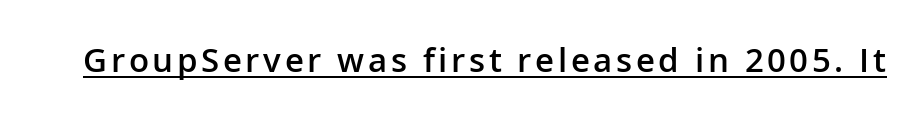
{"serif": "no", "italic": "no", "bold": "semi", "weight": "semibold", "width": "normal", "stroke_contrast": "low", "x_height": "medium", "monospaced": "no", "underline": "yes", "glyph_px": 33}
